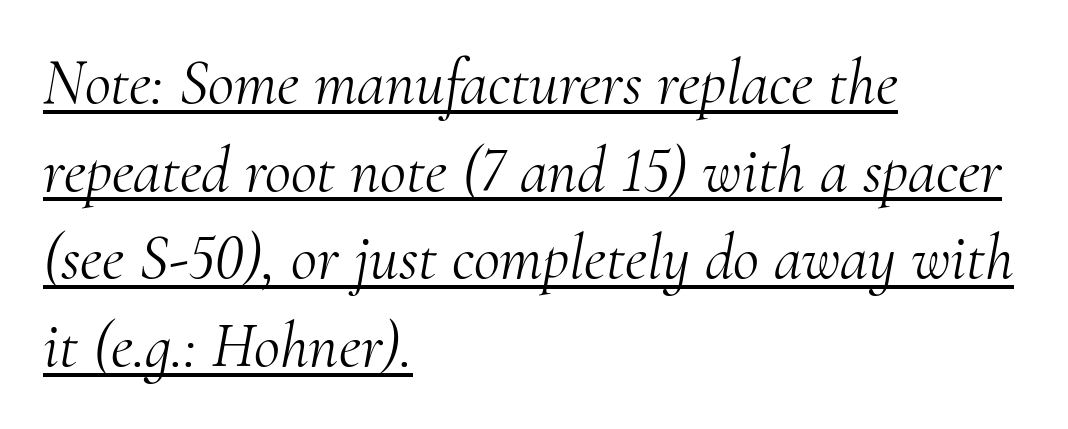
The image shows 64 px light serif type, italic (leaning right); set left-aligned, normal line spacing (1.37x), normal letter spacing, underlined; medium stroke contrast and a small x-height.
